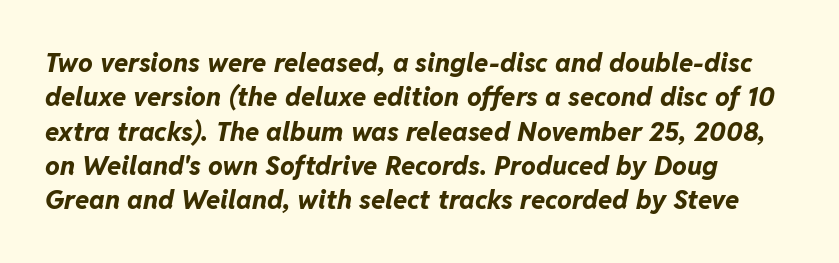
The image shows 26 px bold type, italic (leaning right); set left-aligned, normal line spacing (1.32x), normal letter spacing, not underlined.
